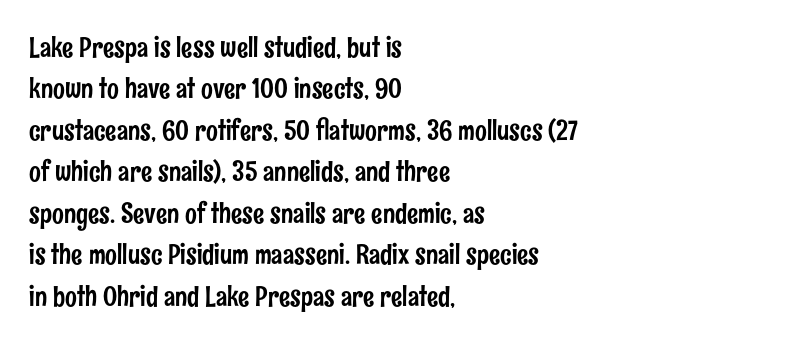
If you measured baseline to baseline, you'd find a middling distance. This is the regular roman posture of the typeface. The strip under each line holds only bare page. The rendering shows plain stroke endings on the letterforms — a sans-serif design. Here the designer chose a conventional face with non-uniform glyph widths. The passage shown has conventional tracking throughout.
